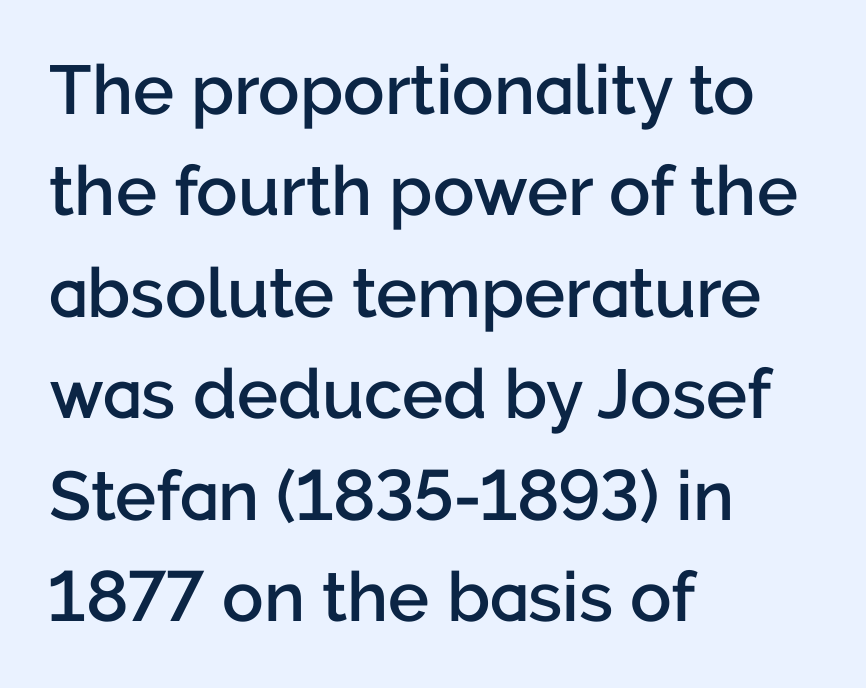
The image shows 69 px semibold sans-serif type, upright; set left-aligned, normal line spacing (1.47x), normal letter spacing, not underlined; low stroke contrast and a medium x-height.
